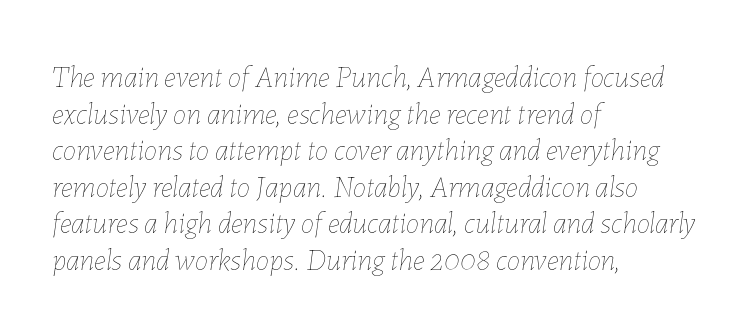
Bare-footed words on every line. The passage shown is not bold in any degree. Teacher's note: observe the even left margin — that is flush-left alignment. The line texture is even and compact thanks to regular tracking. Slanted lettering throughout. You could not count columns in this text — the font is proportionally spaced.
